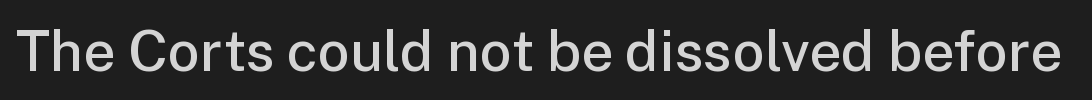
The characters display no serif detailing; their extremities are plain. Typesetter's note: demi weight, one step under bold. The horizontal fit of the characters is conventional and even. Bare-footed words on every line.
